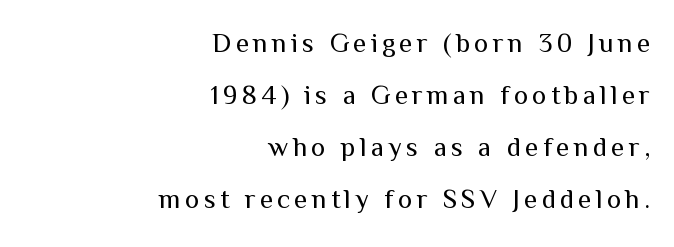
The face looks like a standard text weight, possibly lighter. Every row of glyphs terminates at an identical x-position on the right. The zone under the glyphs is completely vacant. Regarding leading, the lines here are spaced well apart.
